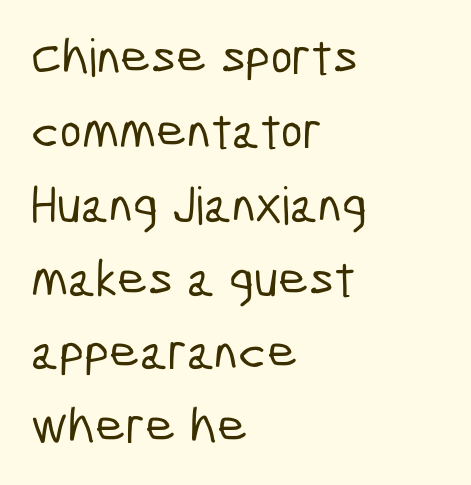
The leading is moderate, giving the passage an even texture. Layout note: lines flush left. Just letters on the line, the space beneath them empty. Think of a printed novel: that variable character pitch is what you see here.
